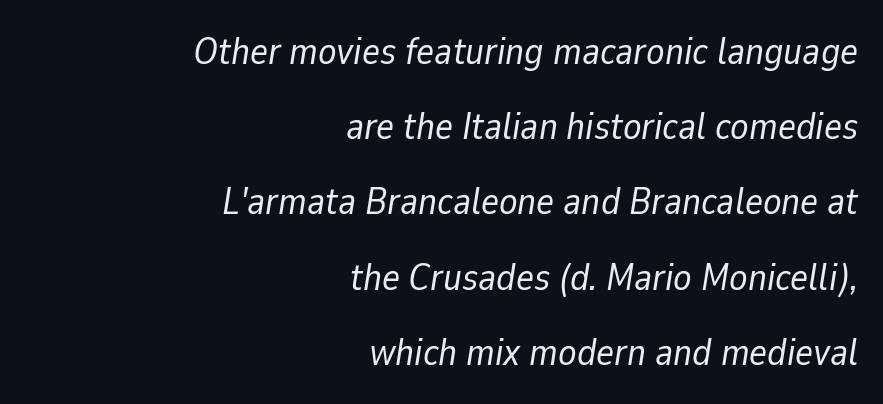
Q: Is the text bold? A: No.
Q: Is the text italic (slanted)? A: Yes, it leans right by about 9 degrees.
Q: Is the text underlined? A: No.
Q: How is the paragraph aligned? A: Right-aligned.
Q: Is the spacing between letters normal or unusually wide? A: Normal.
Q: Is the spacing between lines tight, normal or loose? A: Loose.
Q: Width (condensed, normal, or wide)? A: Normal.
Q: Stroke contrast? A: Low.
Q: x-height? A: Medium.
Q: Monospaced? A: No.
